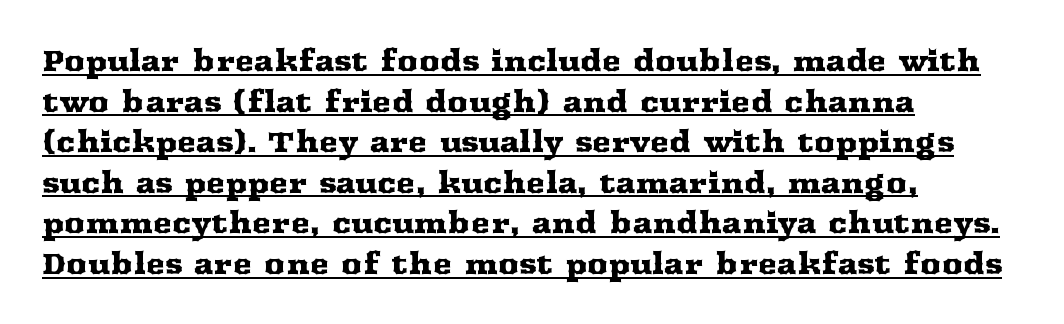
Q: Is the text italic (slanted)? A: No, it is upright.
Q: Is the typeface a serif or a sans-serif typeface? A: Serif.
Q: Is the text underlined? A: Yes.
Q: How is the paragraph aligned? A: Left-aligned.
Q: Is the spacing between letters normal or unusually wide? A: Normal.
Q: Is the spacing between lines tight, normal or loose? A: Normal.
Q: Width (condensed, normal, or wide)? A: Wide.
Q: Stroke contrast? A: Medium.
Q: x-height? A: Medium.
Q: Monospaced? A: No.
